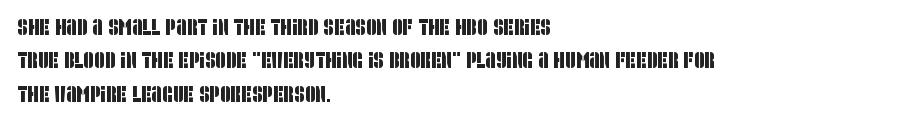
The foot of each line stays bare and open. Leading: standard. Horizontally, the lines are justified to the leading edge only. Tracking value appears to be zero — textbook default spacing.
